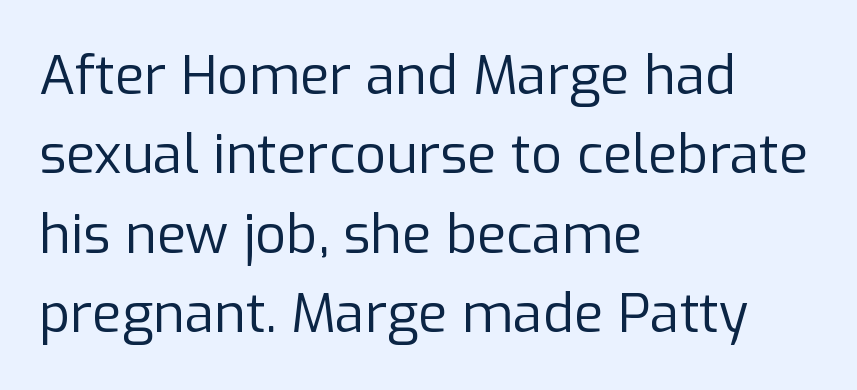
Nothing sits at the stroke ends, so this counts as sans-serif. The line texture is even and compact thanks to regular tracking. The rendering uses natural spacing where letterforms have individual widths. If you measured baseline to baseline, you'd find a middling distance. The rag falls on the right side of this text block.
